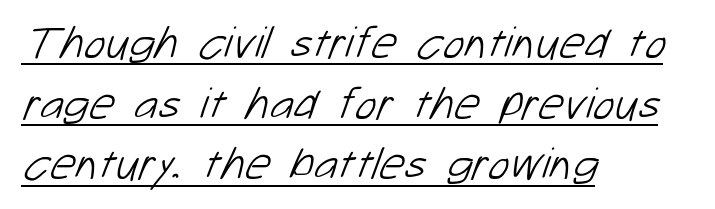
The typesetter chose a ragged-right arrangement here. The typesetter has applied underlining to the passage shown. Horizontal bands of white between lines are of average thickness. This is sans-serif lettering, the kind often seen on screens and signage. This sample has the flowing, uneven cadence of proportional lettering. Weight: not bold — regular or lighter.
